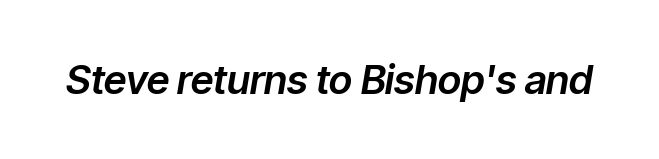
{"italic": "yes", "lean": "right", "slant_degrees": 9, "width": "normal", "stroke_contrast": "low", "x_height": "medium", "monospaced": "no", "underline": "no", "letter_spacing": "normal", "letter_spacing_em": 0.0, "glyph_px": 40}
